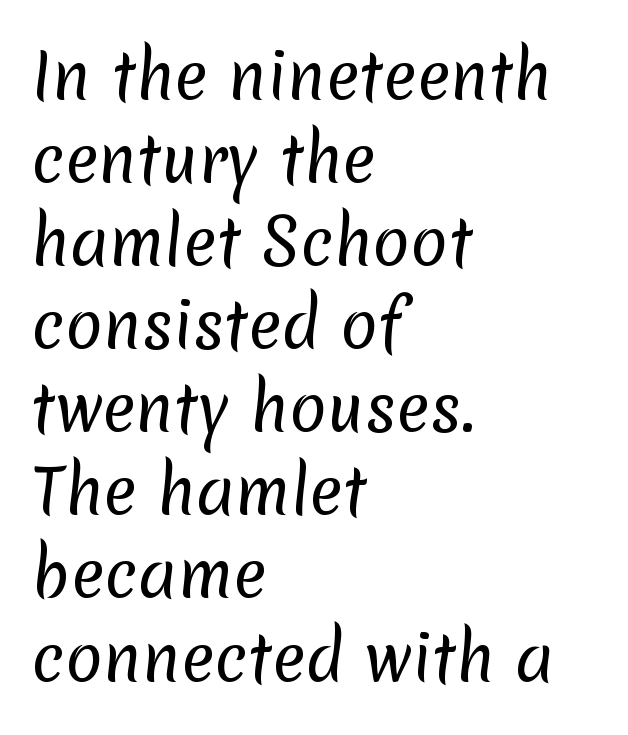
Q: Is the text bold? A: No.
Q: Is the typeface a serif or a sans-serif typeface? A: Sans-serif.
Q: Is the text underlined? A: No.
Q: How is the paragraph aligned? A: Left-aligned.
Q: Is the spacing between letters normal or unusually wide? A: Normal.
Q: Is the spacing between lines tight, normal or loose? A: Normal.
Q: Width (condensed, normal, or wide)? A: Normal.
Q: Stroke contrast? A: Low.
Q: x-height? A: Medium.
Q: Monospaced? A: No.
